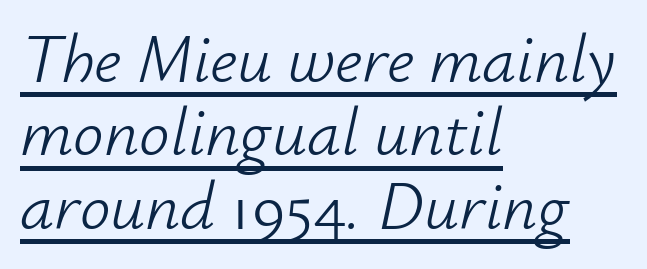
{"italic": "yes", "lean": "right", "slant_degrees": 12, "bold": "no", "weight": "light", "width": "normal", "stroke_contrast": "low", "x_height": "small", "monospaced": "no", "underline": "yes", "align": "left", "line_spacing": "tight", "line_spacing_ratio": 1.08, "letter_spacing": "normal", "letter_spacing_em": 0.0, "glyph_px": 68}
